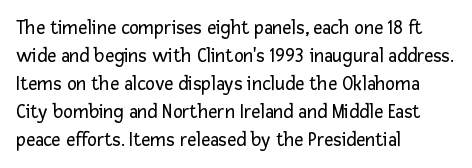
{"italic": "no", "bold": "no", "underline": "no", "align": "left", "line_spacing": "normal", "line_spacing_ratio": 1.4, "letter_spacing": "normal", "letter_spacing_em": 0.0, "glyph_px": 20}
